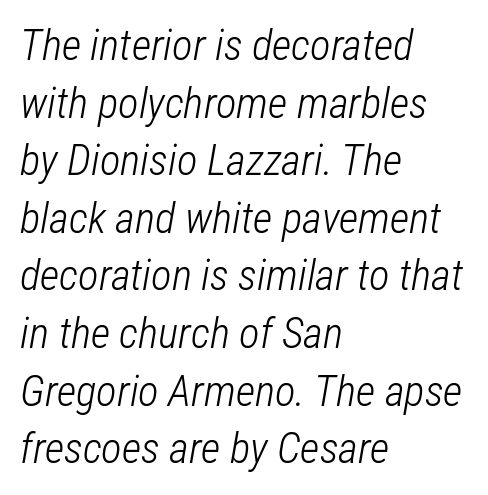
The passage shown leans; its letterforms are oblique. The rendering keeps characters at their native spacing. Vertical stems look standard width or narrower in stroke. Each new line begins a customary step beneath the previous one.
